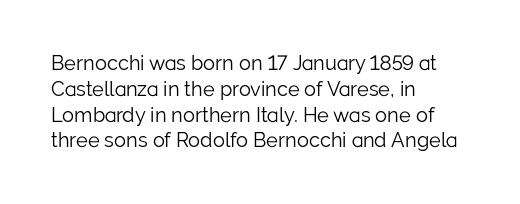
The image shows 20 px text type, upright; set left-aligned, normal line spacing (1.29x), normal letter spacing, not underlined.
